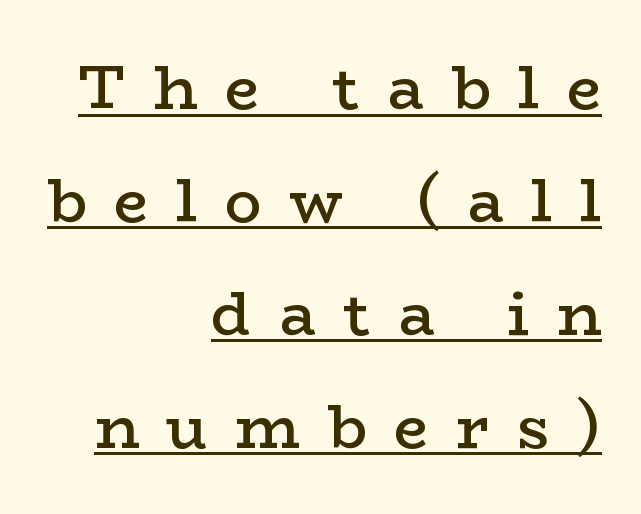
Q: Is the text bold? A: Semi-bold.
Q: Is the text italic (slanted)? A: No, it is upright.
Q: Is the typeface a serif or a sans-serif typeface? A: Serif.
Q: Is the text underlined? A: Yes.
Q: How is the paragraph aligned? A: Right-aligned.
Q: Is the spacing between letters normal or unusually wide? A: Unusually wide.
Q: Width (condensed, normal, or wide)? A: Wide.
Q: Stroke contrast? A: Low.
Q: x-height? A: Medium.
Q: Monospaced? A: No.
